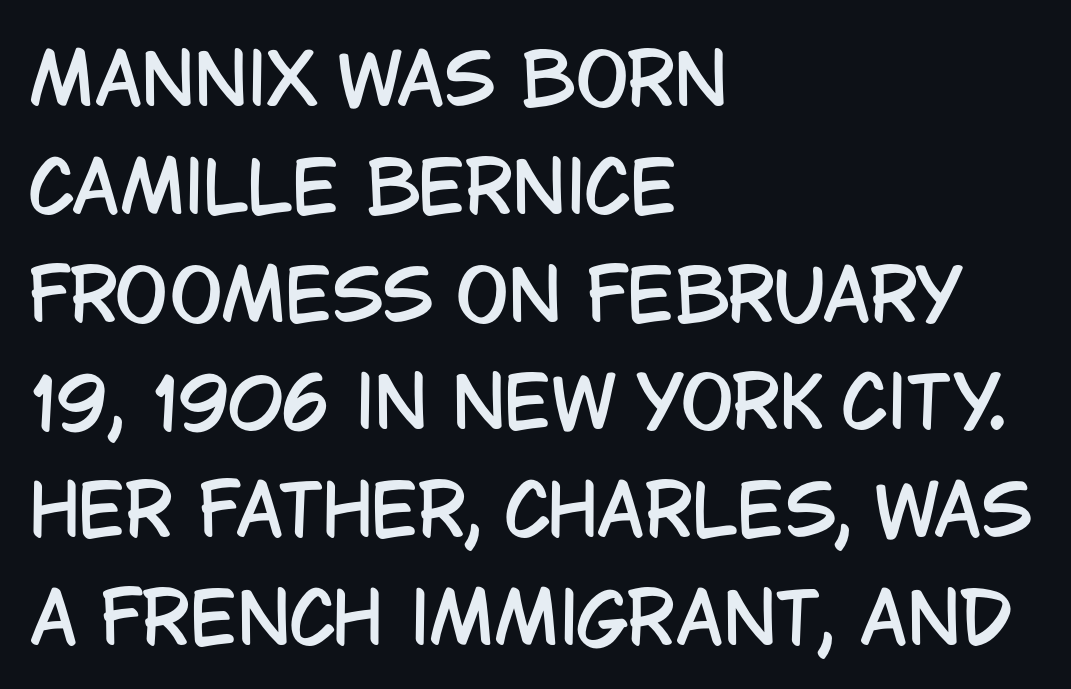
The gaps between neighbouring characters are ordinary and unremarkable. The paragraph has a hard left edge and a soft right edge. Unlike italic type, these characters show no tilt at all. Vertical spacing — default. You could not count columns in this text — the font is proportionally spaced. Unlike a traditional serif, this face leaves its strokes unadorned.
